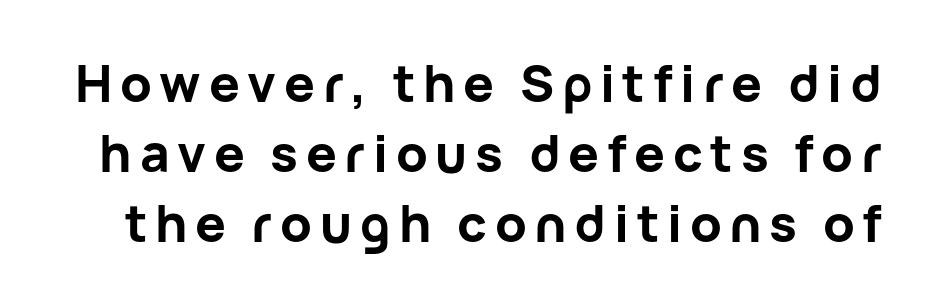
The image shows 51 px bold sans-serif type, upright; set normal line spacing (1.37x), not underlined; low stroke contrast and a medium x-height.
